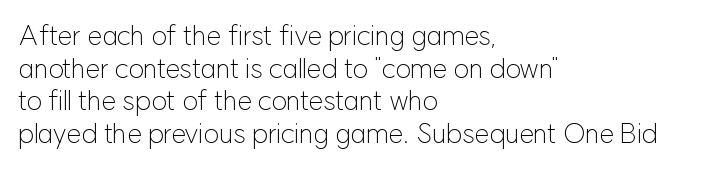
The image shows 27 px text type, upright; set left-aligned, line spacing 1.21x, normal letter spacing, not underlined.
